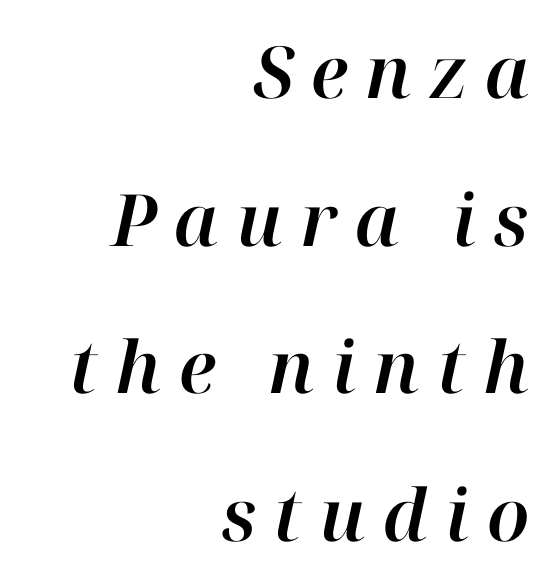
Q: Is the text italic (slanted)? A: Yes, it leans right by about 12 degrees.
Q: Is the text underlined? A: No.
Q: How is the paragraph aligned? A: Right-aligned.
Q: Is the spacing between letters normal or unusually wide? A: Unusually wide.
Q: Is the spacing between lines tight, normal or loose? A: Loose.
Q: Width (condensed, normal, or wide)? A: Normal.
Q: Stroke contrast? A: High.
Q: x-height? A: Medium.
Q: Monospaced? A: No.
